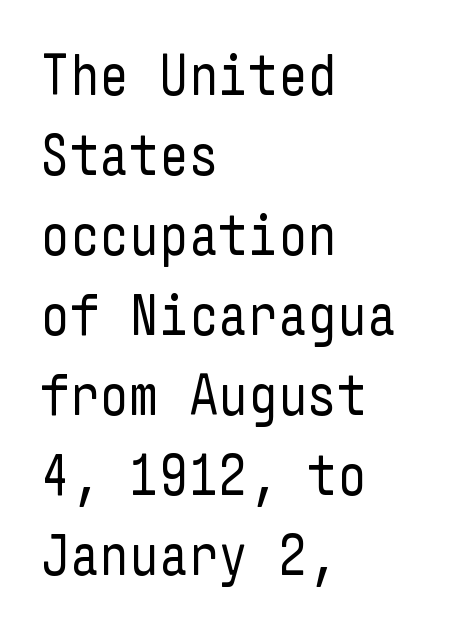
The image shows 58 px regular-weight, condensed sans-serif type, upright; set left-aligned, normal line spacing (1.38x), normal letter spacing, not underlined; low stroke contrast and a medium x-height.
